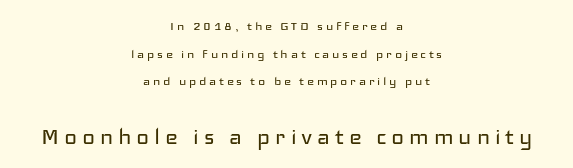
The image shows 27 px text type, upright; set centered, line spacing 1.85x, not underlined; the second (bottom) block is 1.8x larger.
